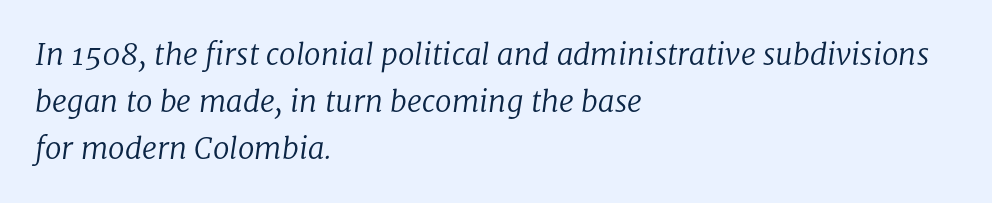
The image shows 30 px regular-weight serif type, italic (leaning right); set left-aligned, normal line spacing (1.56x), normal letter spacing, not underlined; low stroke contrast and a medium x-height.
